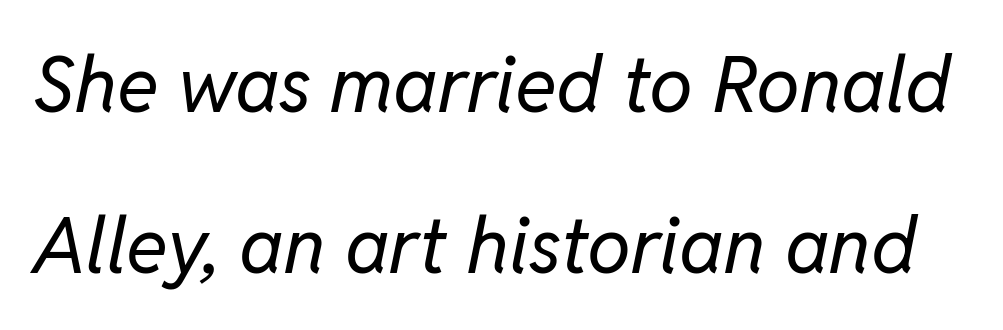
The image shows 78 px regular-weight type, italic (leaning right); set loose line spacing (2.07x), normal letter spacing, not underlined; low stroke contrast and a medium x-height.
